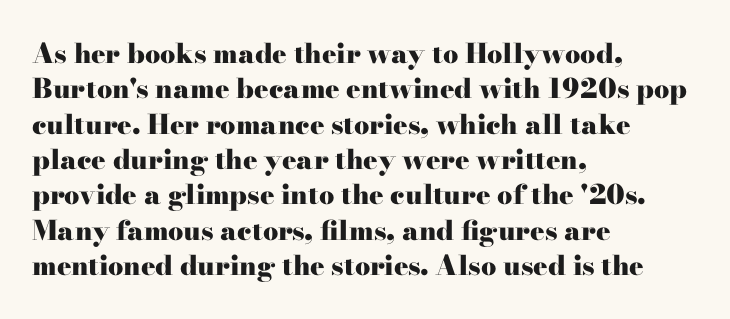
A clean baseline with only descenders dipping below it. These lines stack with their left ends in a neat column. Regular leading. Pretty heavy lettering here — definitely bold. Does extra space separate the letters? No, they use regular spacing.
